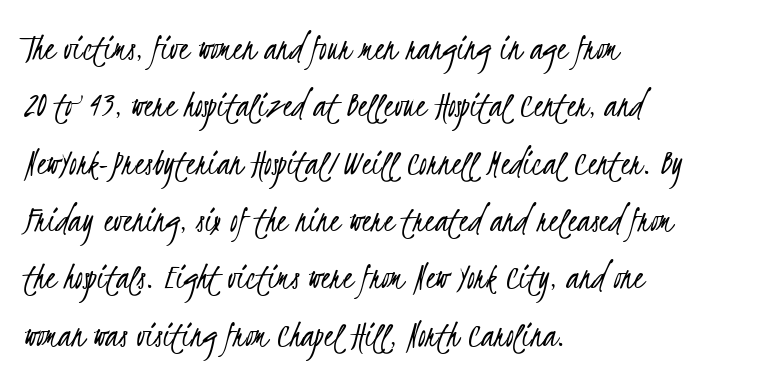
The face used here is a sans, in the tradition of grotesques and geometrics. Beneath every word, the page is bare. The lines sit at an ordinary, default distance from one another. Is the stroke heavy? The answer is a plain regular-or-lighter.
